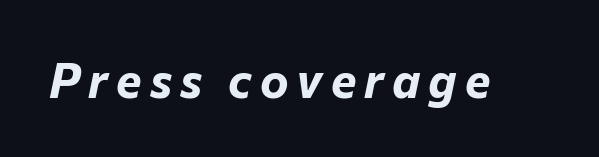
You'd pick this weight for a headline — it's a proper bold. This sample has the flowing, uneven cadence of proportional lettering. Descenders hang freely into open space. It's the slanting kind of type.
